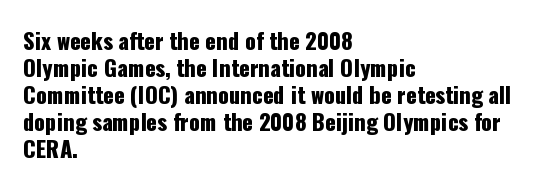
The horizontal fit of the characters is conventional and even. The typesetter chose a ragged-right arrangement here. Upright lettering throughout. The specimen omits any rule beneath the text block's lines.
